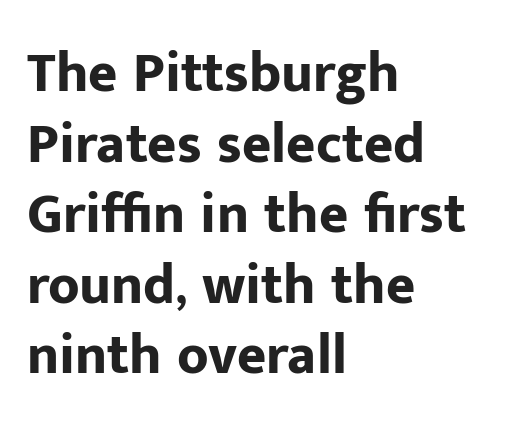
{"serif": "no", "italic": "no", "bold": "yes", "weight": "bold", "width": "normal", "stroke_contrast": "low", "x_height": "medium", "monospaced": "no", "underline": "no", "align": "left", "line_spacing": "normal", "line_spacing_ratio": 1.26, "letter_spacing": "normal", "letter_spacing_em": 0.0, "glyph_px": 56}
